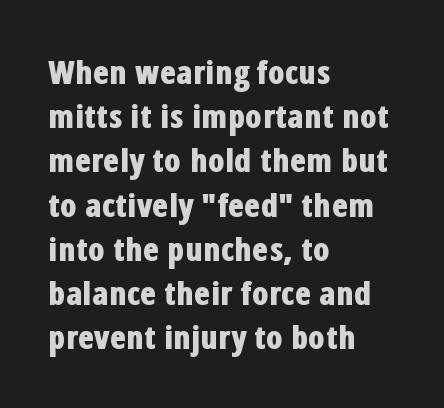
{"serif": "no", "italic": "no", "bold": "yes", "weight": "bold", "width": "condensed", "stroke_contrast": "low", "x_height": "medium", "monospaced": "no", "underline": "no", "align": "left", "line_spacing": "normal", "line_spacing_ratio": 1.34, "letter_spacing": "normal", "letter_spacing_em": 0.0, "glyph_px": 33}
